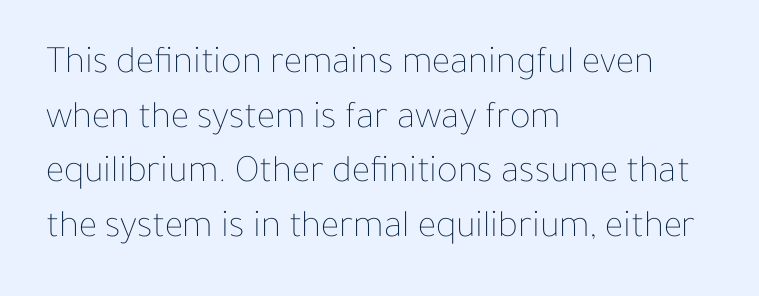
Q: Is the text bold? A: No.
Q: Is the text italic (slanted)? A: No, it is upright.
Q: Is the text underlined? A: No.
Q: How is the paragraph aligned? A: Left-aligned.
Q: Is the spacing between letters normal or unusually wide? A: Normal.
Q: Is the spacing between lines tight, normal or loose? A: Normal.
Q: Width (condensed, normal, or wide)? A: Normal.
Q: Stroke contrast? A: Low.
Q: x-height? A: Medium.
Q: Monospaced? A: No.
